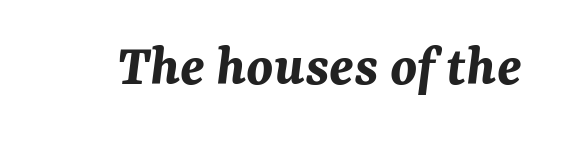
The image shows 60 px bold type, italic (leaning right); set normal letter spacing, not underlined; medium stroke contrast and a medium x-height.
